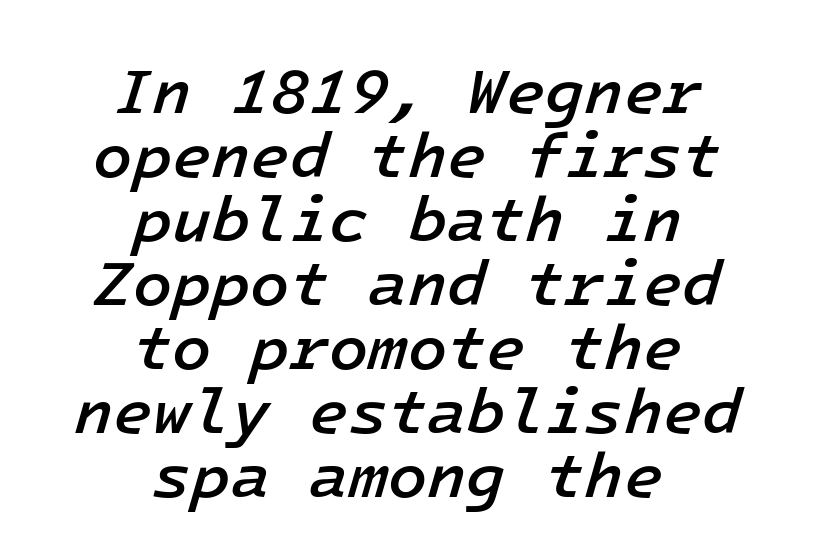
{"italic": "yes", "lean": "right", "slant_degrees": 16, "bold": "semi", "weight": "semibold", "width": "normal", "stroke_contrast": "low", "x_height": "medium", "underline": "no", "align": "center", "line_spacing": "tight", "line_spacing_ratio": 1.0, "letter_spacing": "normal", "letter_spacing_em": 0.0, "glyph_px": 64}
